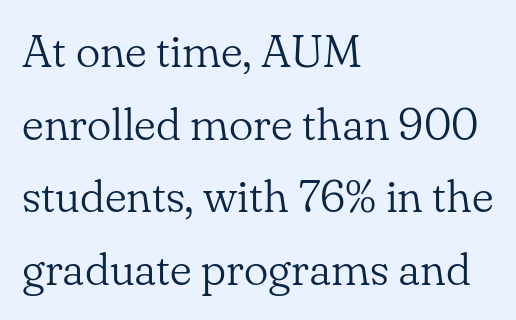
Q: Is the text bold? A: No.
Q: Is the text italic (slanted)? A: No, it is upright.
Q: Is the typeface a serif or a sans-serif typeface? A: Serif.
Q: Is the text underlined? A: No.
Q: How is the paragraph aligned? A: Left-aligned.
Q: Is the spacing between letters normal or unusually wide? A: Normal.
Q: Is the spacing between lines tight, normal or loose? A: Normal.
Q: Width (condensed, normal, or wide)? A: Normal.
Q: Stroke contrast? A: Low.
Q: x-height? A: Small.
Q: Monospaced? A: No.
